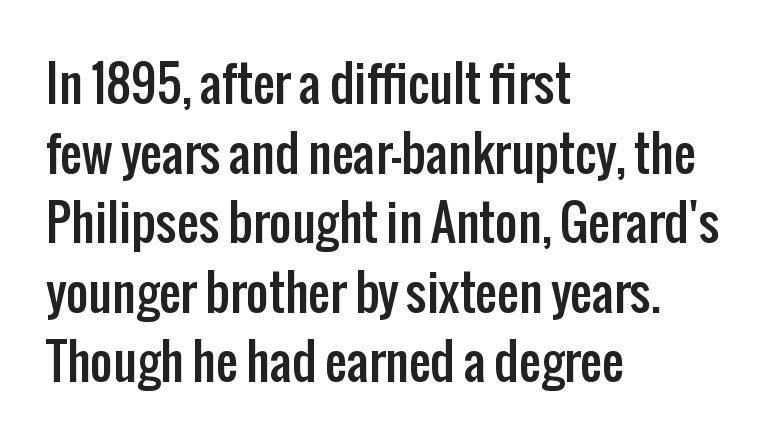
Vertical strokes here are truly vertical. The words here are not underlined. Is the block centered? No — it sits flush against the left margin. Is the letter spacing exaggerated? No — it looks like the ordinary default. Each letter keeps its own natural width here, so spacing adapts to shape. How would I describe the line gaps? Plain and ordinary.
